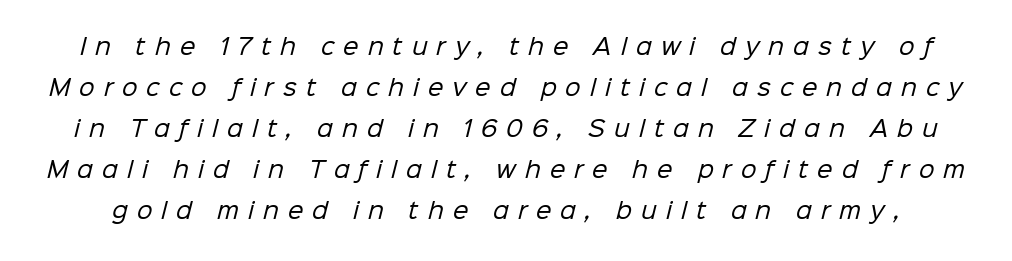
Heft: none added — not bold. Observe the wide spacing: letters keep a clear distance from each other. The space beneath each line is pristine and unruled.
